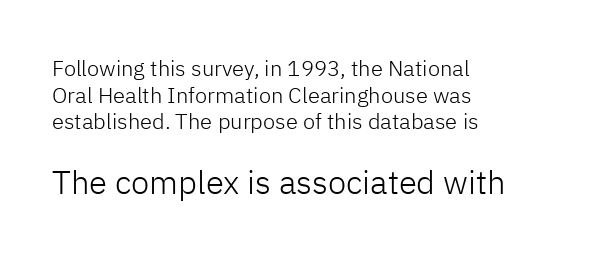
Q: Is the text bold? A: No.
Q: Is the text italic (slanted)? A: No, it is upright.
Q: Is the typeface a serif or a sans-serif typeface? A: Sans-serif.
Q: Is the text underlined? A: No.
Q: How is the paragraph aligned? A: Left-aligned.
Q: Is the spacing between letters normal or unusually wide? A: Normal.
Q: Which block of text is set in a larger size, the first (top) or the second (bottom)? A: The second (bottom) one.
Q: Width (condensed, normal, or wide)? A: Normal.
Q: Stroke contrast? A: Low.
Q: x-height? A: Medium.
Q: Monospaced? A: No.
